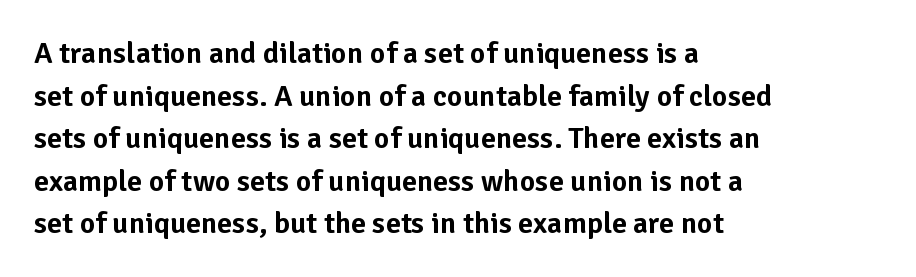
The horizontal fit of the characters is conventional and even. This is roman type, the default non-slanted kind. Note: no serifs on the glyphs. The designer left line spacing at the default. This sample has the flowing, uneven cadence of proportional lettering. Left-aligned paragraph, ragged on the right.
